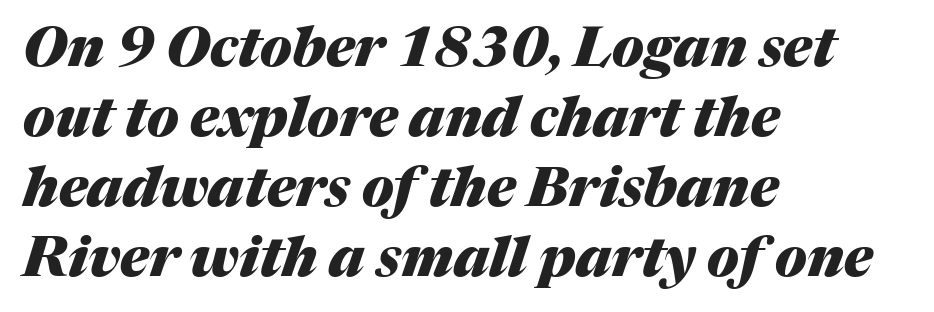
The image shows 55 px heavy type, italic (leaning right); set left-aligned, normal line spacing (1.27x), normal letter spacing, not underlined; medium stroke contrast and a medium x-height.
